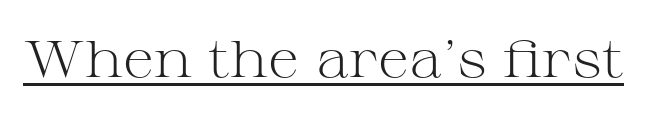
A baseline rule has been typeset under these characters. The rendering uses natural spacing where letterforms have individual widths. The characters display serif detailing at their extremities. Upright lettering throughout.
